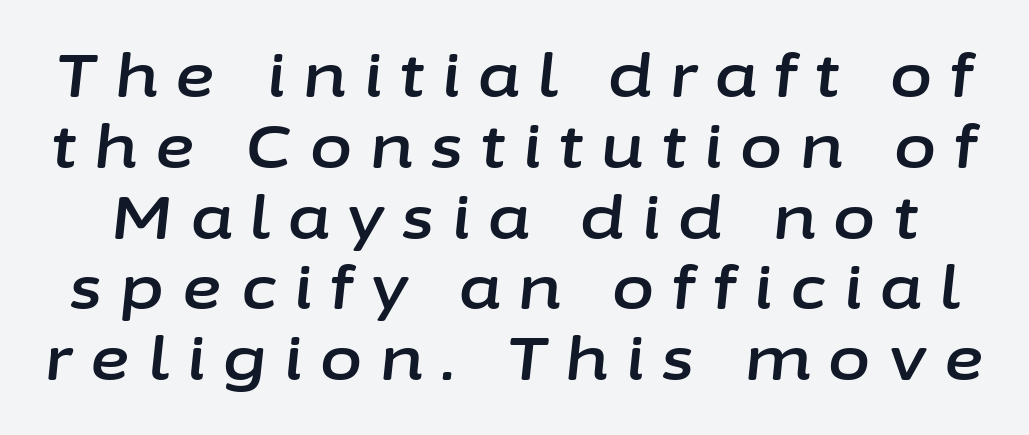
Q: Is the text italic (slanted)? A: Yes, it leans right by about 6 degrees.
Q: Is the text underlined? A: No.
Q: Is the spacing between letters normal or unusually wide? A: Unusually wide.
Q: Width (condensed, normal, or wide)? A: Normal.
Q: Stroke contrast? A: Low.
Q: x-height? A: Medium.
Q: Monospaced? A: No.
